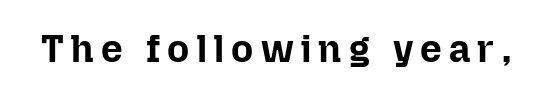
Q: Is the text bold? A: Yes.
Q: Is the text italic (slanted)? A: No, it is upright.
Q: Is the text underlined? A: No.
Q: Width (condensed, normal, or wide)? A: Normal.
Q: Stroke contrast? A: Low.
Q: x-height? A: Medium.
Q: Monospaced? A: No.
